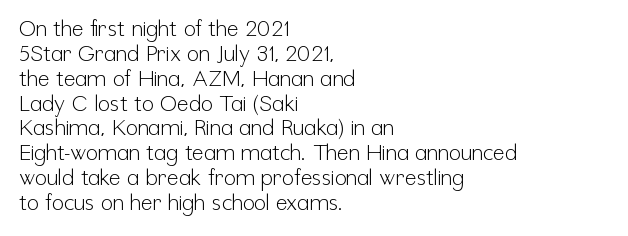
Leading is clearly below the norm, producing a dense column. Letters have the restrained weight of plain body copy at most. The string is rendered with underlining switched off. Casual observation: everything's shoved over to the left.
